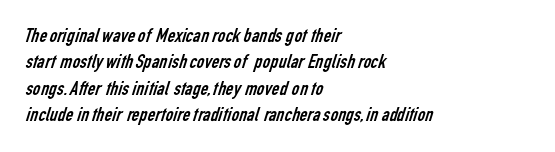
Q: Is the text bold? A: No.
Q: Is the text underlined? A: No.
Q: How is the paragraph aligned? A: Left-aligned.
Q: Is the spacing between letters normal or unusually wide? A: Normal.
Q: Is the spacing between lines tight, normal or loose? A: Normal.
